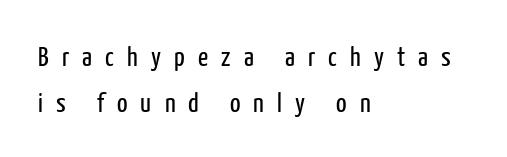
The image shows 28 px regular-weight, condensed sans-serif type, upright; set left-aligned, normal line spacing (1.65x), unusually wide letter spacing (+0.47 em), not underlined; low stroke contrast and a medium x-height.
